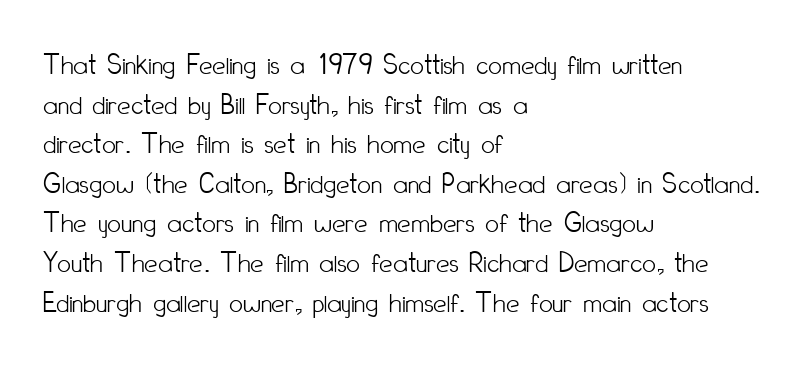
{"serif": "no", "italic": "no", "bold": "no", "weight": "light", "width": "condensed", "stroke_contrast": "low", "x_height": "small", "monospaced": "no", "underline": "no", "align": "left", "line_spacing": "normal", "line_spacing_ratio": 1.32, "letter_spacing": "normal", "letter_spacing_em": 0.0, "glyph_px": 30}
